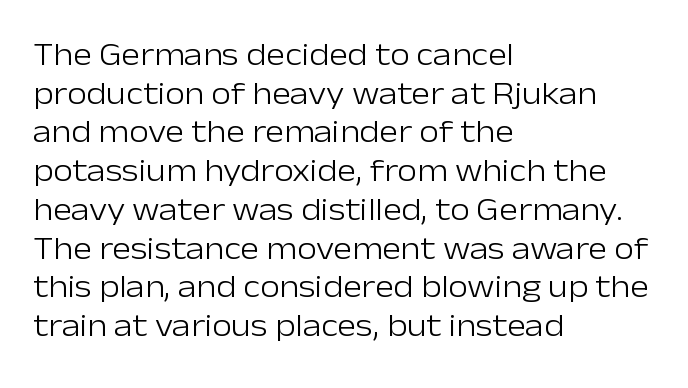
{"serif": "no", "italic": "no", "bold": "no", "weight": "light", "width": "normal", "stroke_contrast": "low", "x_height": "medium", "monospaced": "no", "underline": "no", "align": "left", "line_spacing_ratio": 1.21, "letter_spacing": "normal", "letter_spacing_em": 0.0, "glyph_px": 32}
